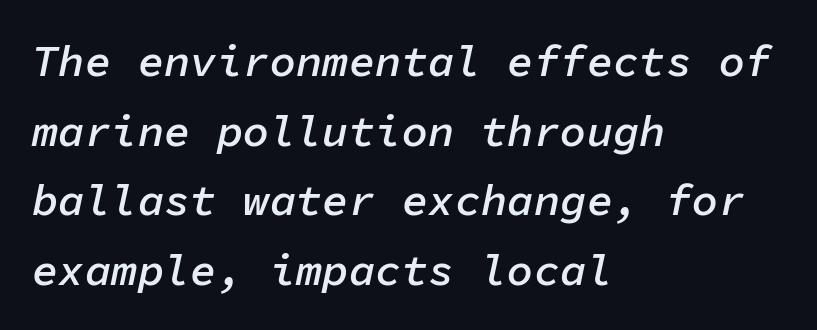
The image shows 44 px semibold type, italic (leaning right), monospaced; set left-aligned, normal line spacing (1.58x), normal letter spacing, not underlined; low stroke contrast and a medium x-height.
